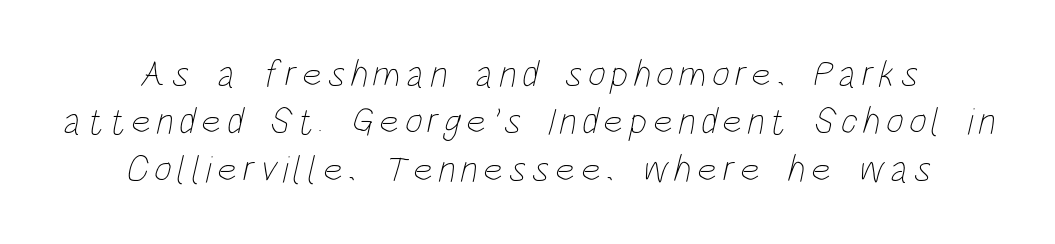
Q: Is the text bold? A: No.
Q: Is the text underlined? A: No.
Q: Is the spacing between lines tight, normal or loose? A: Normal.
Q: Width (condensed, normal, or wide)? A: Condensed.
Q: Stroke contrast? A: Low.
Q: x-height? A: Large.
Q: Monospaced? A: No.
